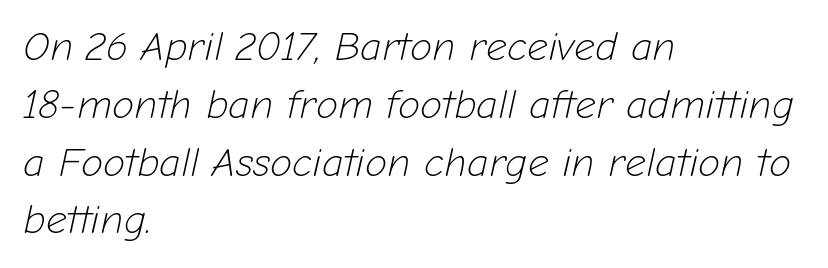
The image shows 41 px light type, italic (leaning right); set left-aligned, normal line spacing (1.41x), normal letter spacing, not underlined; low stroke contrast and a medium x-height.
